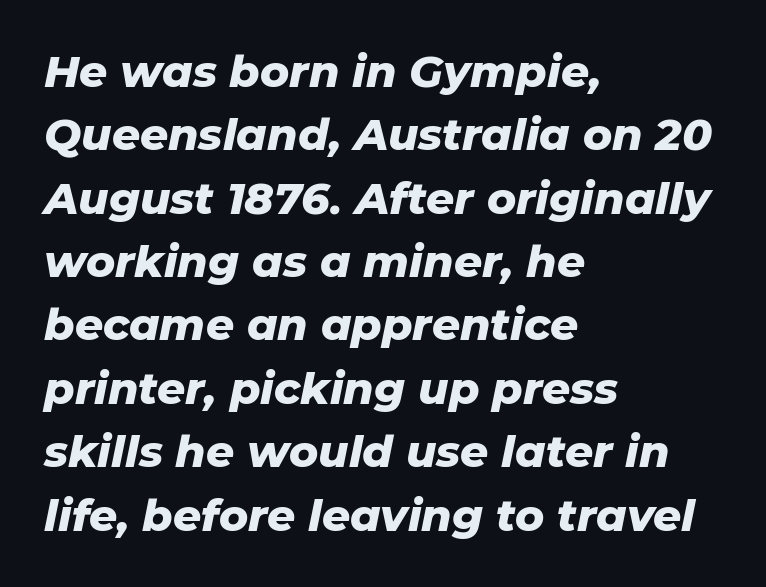
Q: Is the text bold? A: Yes.
Q: Is the text italic (slanted)? A: Yes, it leans right by about 11 degrees.
Q: Is the text underlined? A: No.
Q: How is the paragraph aligned? A: Left-aligned.
Q: Is the spacing between letters normal or unusually wide? A: Normal.
Q: Is the spacing between lines tight, normal or loose? A: Normal.
Q: Width (condensed, normal, or wide)? A: Normal.
Q: Stroke contrast? A: Low.
Q: x-height? A: Medium.
Q: Monospaced? A: No.
